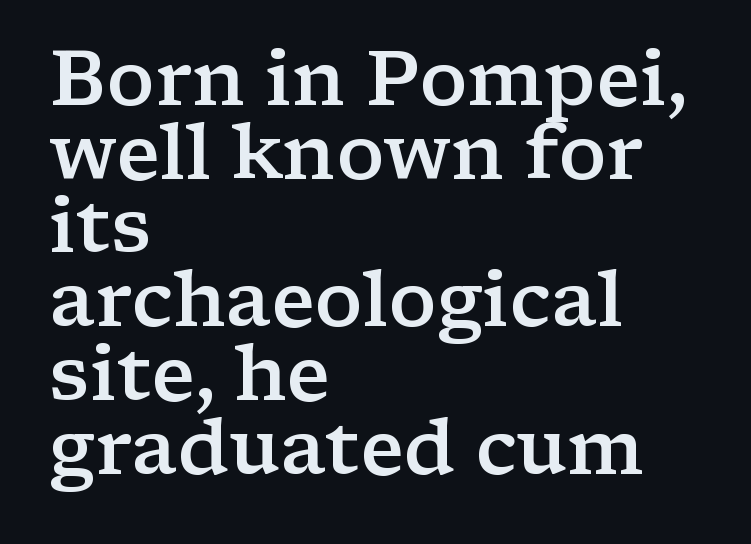
Q: Is the text bold? A: Semi-bold.
Q: Is the text italic (slanted)? A: No, it is upright.
Q: Is the typeface a serif or a sans-serif typeface? A: Serif.
Q: Is the text underlined? A: No.
Q: How is the paragraph aligned? A: Left-aligned.
Q: Is the spacing between letters normal or unusually wide? A: Normal.
Q: Is the spacing between lines tight, normal or loose? A: Tight.
Q: Width (condensed, normal, or wide)? A: Wide.
Q: Stroke contrast? A: Low.
Q: x-height? A: Medium.
Q: Monospaced? A: No.
